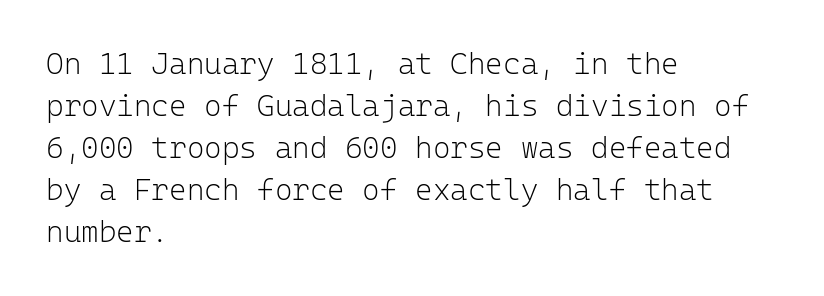
The image shows 30 px light sans-serif type, upright, monospaced; set left-aligned, normal line spacing (1.4x), normal letter spacing, not underlined; low stroke contrast and a medium x-height.
